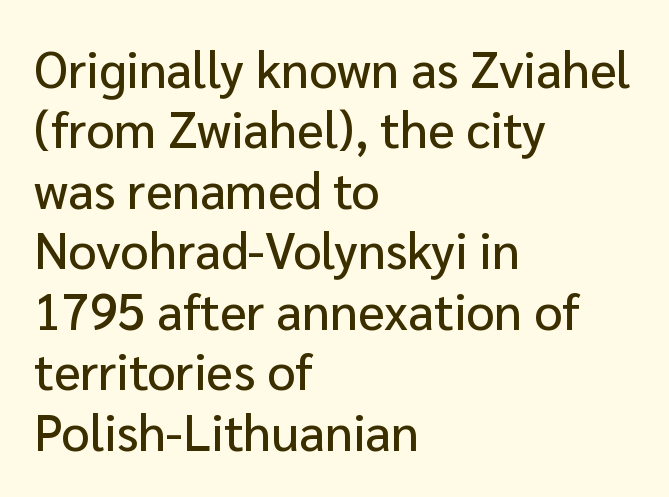
A typesetter would label this face a sans. Descenders hang freely into open space. The typography opts for an upright posture over an oblique one. Line beginnings align vertically; line endings do not. A typesetter would call this proportional, since set widths differ per character. Tracking here is standard; glyphs follow each other at the usual distance.
